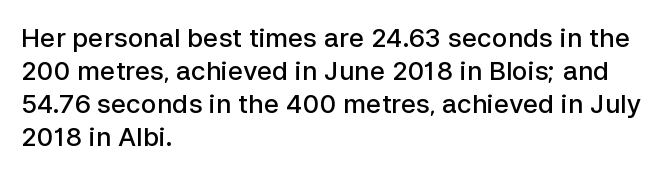
The space beneath each line is pristine and unruled. Notice how the stems are strictly vertical — no italics here. Weight: semibold (demi). Is the letter spacing exaggerated? No — it looks like the ordinary default. The line-height multiplier appears to be the usual default. Short and long lines alike share a common starting point at left.
